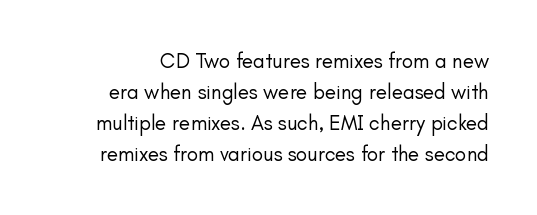
Q: Is the text bold? A: No.
Q: Is the text italic (slanted)? A: No, it is upright.
Q: Is the text underlined? A: No.
Q: Is the spacing between letters normal or unusually wide? A: Normal.
Q: Is the spacing between lines tight, normal or loose? A: Normal.
